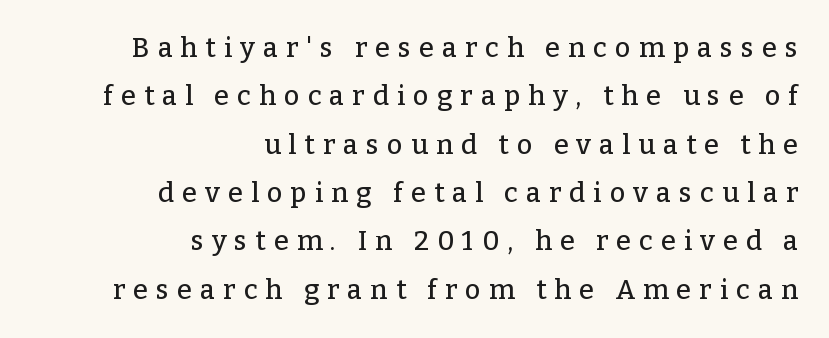
The face used here is rendered with a markedly widened letterfit. When letters stand straight like this, we call the style roman or upright. The space beneath each line is pristine and unruled. The typesetter chose a ragged-left arrangement here.
